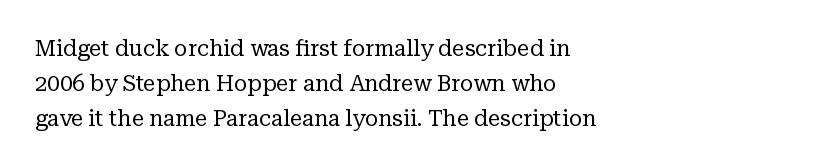
All the whitespace from short lines collects on the right. No extra tracking has been applied to these lines. Characters remain perfectly vertical along every line. The space beneath each line is pristine and unruled. Vertical stems look standard width or narrower in stroke.
